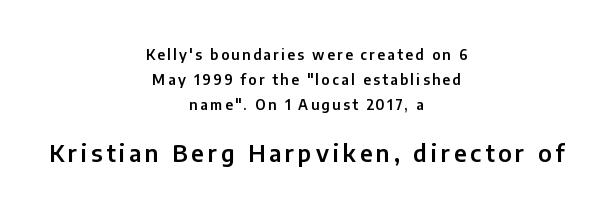
The image shows 23 px text type, upright; set centered, line spacing 1.78x, not underlined; the second (bottom) block is 1.64x larger.
